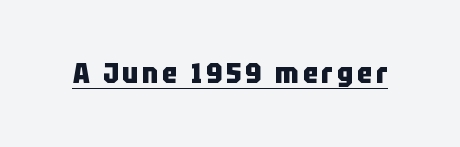
Beneath each row of characters lies a ruled line. Typesetter's note: full bold, strokes at maximum text heaviness. Stroke terminals: plain, sans-serif. Think of a printed novel: that variable character pitch is what you see here.
